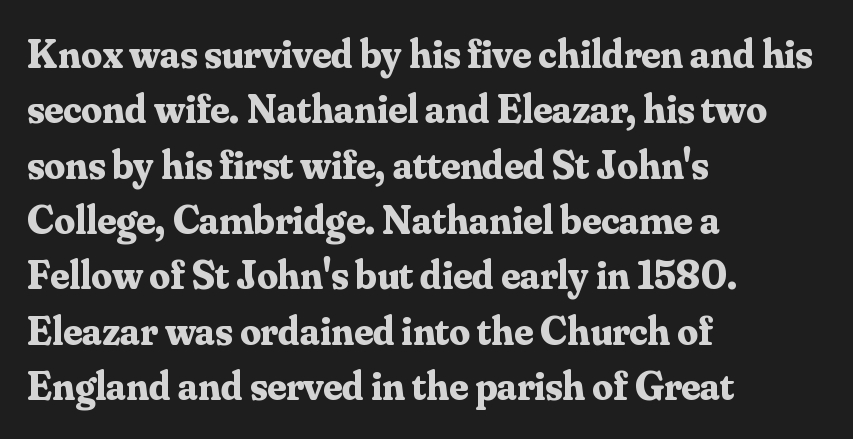
{"serif": "yes", "italic": "no", "bold": "yes", "weight": "bold", "width": "normal", "stroke_contrast": "medium", "x_height": "small", "monospaced": "no", "underline": "no", "align": "left", "line_spacing": "normal", "line_spacing_ratio": 1.35, "letter_spacing": "normal", "letter_spacing_em": 0.0, "glyph_px": 41}
